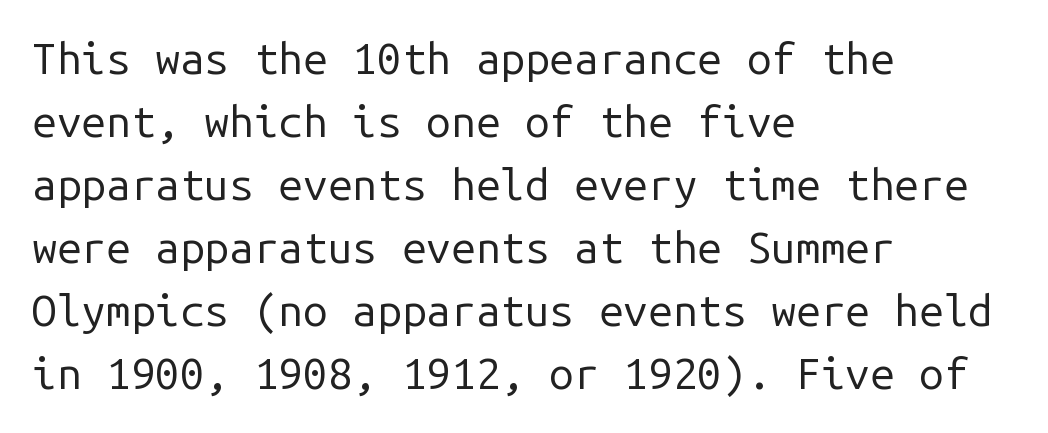
Q: Is the text bold? A: No.
Q: Is the text italic (slanted)? A: No, it is upright.
Q: Is the typeface a serif or a sans-serif typeface? A: Sans-serif.
Q: Is the text underlined? A: No.
Q: How is the paragraph aligned? A: Left-aligned.
Q: Is the spacing between letters normal or unusually wide? A: Normal.
Q: Is the spacing between lines tight, normal or loose? A: Normal.
Q: Width (condensed, normal, or wide)? A: Normal.
Q: Stroke contrast? A: Low.
Q: x-height? A: Medium.
Q: Monospaced? A: Yes.
